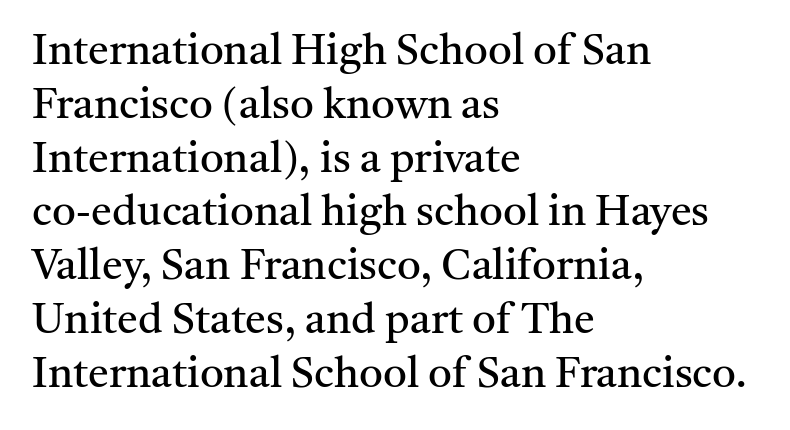
{"serif": "yes", "italic": "no", "bold": "no", "weight": "regular", "width": "normal", "stroke_contrast": "medium", "x_height": "medium", "monospaced": "no", "underline": "no", "align": "left", "line_spacing": "normal", "line_spacing_ratio": 1.28, "letter_spacing": "normal", "letter_spacing_em": 0.0, "glyph_px": 42}
